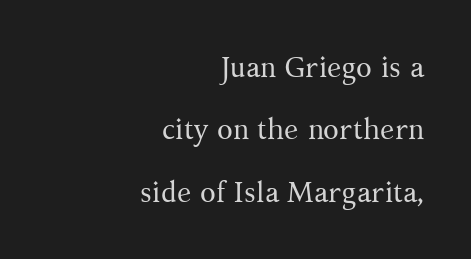
{"serif": "yes", "italic": "no", "bold": "no", "weight": "regular", "width": "normal", "stroke_contrast": "medium", "x_height": "medium", "monospaced": "no", "underline": "no", "align": "right", "line_spacing": "loose", "line_spacing_ratio": 2.15, "letter_spacing": "normal", "letter_spacing_em": 0.0, "glyph_px": 29}
